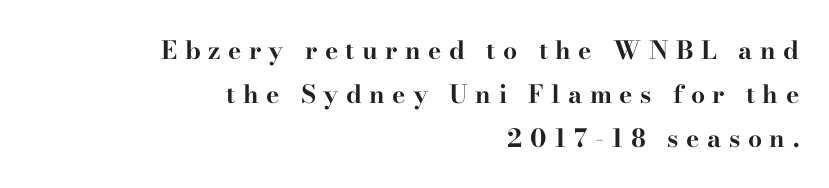
The compositor pushed each line to the right boundary. What weight is shown? A full bold with thick strokes. The passage shown is not underscored anywhere. Notice how the stems are strictly vertical — no italics here. The gaps between neighbouring characters are conspicuously large.
